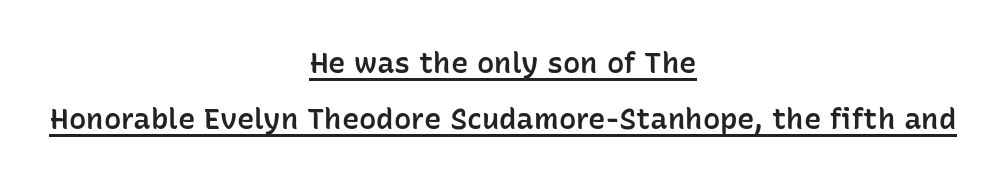
The designer dialed line spacing up above the default. Think of a printed novel: that variable character pitch is what you see here. You could call the tracking neutral — neither tight nor loose. A bit beefed up — I'd call it semibold rather than bold. Check where the strokes stop: nothing finishes them off — pure sans. The compositor balanced each line on the midline.
